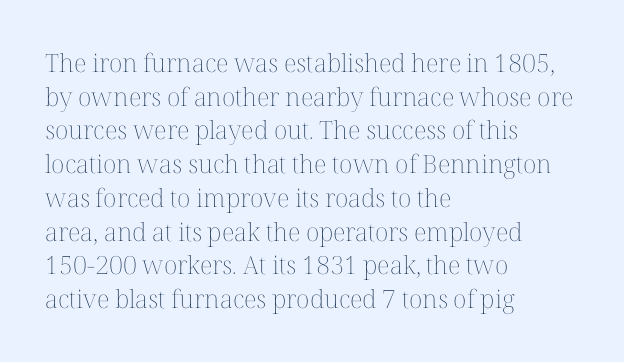
{"italic": "no", "bold": "no", "underline": "no", "align": "left", "line_spacing": "normal", "line_spacing_ratio": 1.35, "letter_spacing": "normal", "letter_spacing_em": 0.0, "glyph_px": 25}
